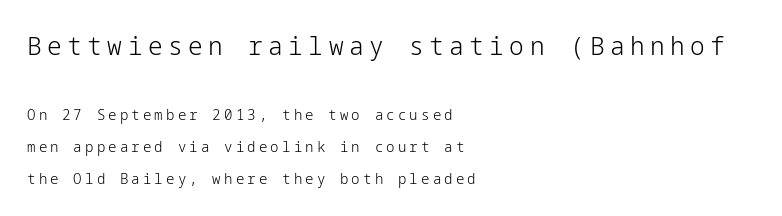
{"italic": "no", "bold": "no", "underline": "no", "align": "left", "line_spacing": "loose", "line_spacing_ratio": 2.12, "letter_spacing": "wide", "letter_spacing_em": 0.21, "larger_block": "first", "size_ratio": 1.73, "glyph_px": 26}
